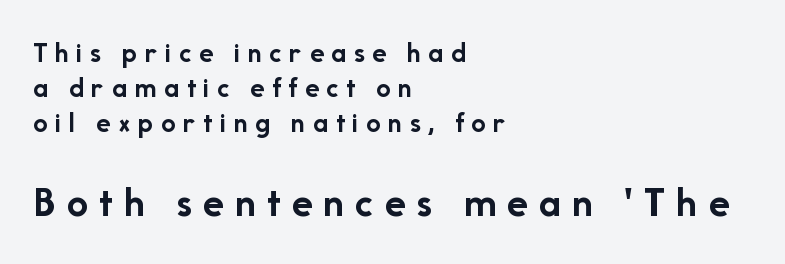
Q: Is the text bold? A: Yes.
Q: Is the text italic (slanted)? A: No, it is upright.
Q: Is the typeface a serif or a sans-serif typeface? A: Sans-serif.
Q: Is the text underlined? A: No.
Q: How is the paragraph aligned? A: Left-aligned.
Q: Is the spacing between letters normal or unusually wide? A: Unusually wide.
Q: Which block of text is set in a larger size, the first (top) or the second (bottom)? A: The second (bottom) one.
Q: Width (condensed, normal, or wide)? A: Normal.
Q: Stroke contrast? A: Low.
Q: x-height? A: Medium.
Q: Monospaced? A: No.
